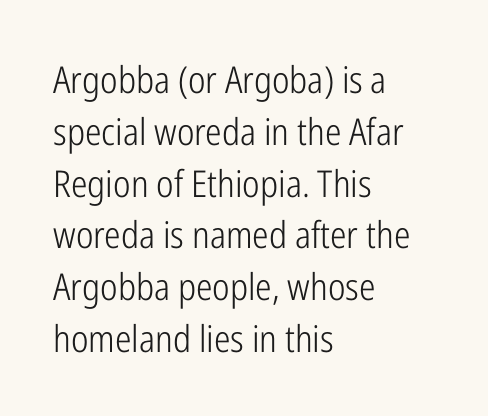
Q: Is the text bold? A: No.
Q: Is the text italic (slanted)? A: No, it is upright.
Q: Is the typeface a serif or a sans-serif typeface? A: Sans-serif.
Q: Is the text underlined? A: No.
Q: How is the paragraph aligned? A: Left-aligned.
Q: Is the spacing between letters normal or unusually wide? A: Normal.
Q: Is the spacing between lines tight, normal or loose? A: Normal.
Q: Width (condensed, normal, or wide)? A: Condensed.
Q: Stroke contrast? A: Low.
Q: x-height? A: Medium.
Q: Monospaced? A: No.
